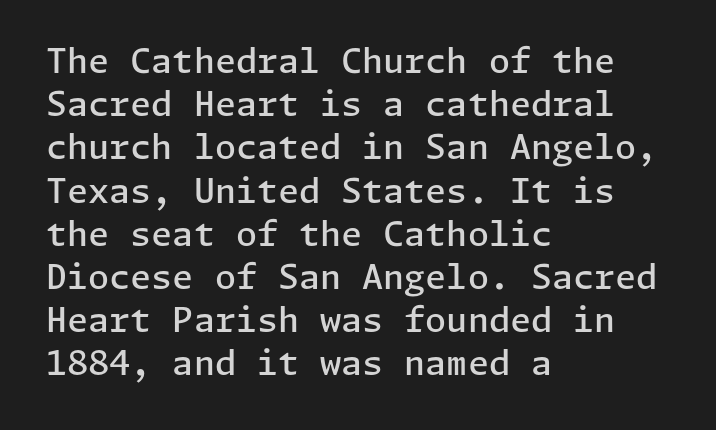
Q: Is the text bold? A: Semi-bold.
Q: Is the text italic (slanted)? A: No, it is upright.
Q: Is the typeface a serif or a sans-serif typeface? A: Sans-serif.
Q: Is the text underlined? A: No.
Q: How is the paragraph aligned? A: Left-aligned.
Q: Is the spacing between letters normal or unusually wide? A: Normal.
Q: Is the spacing between lines tight, normal or loose? A: Normal.
Q: Width (condensed, normal, or wide)? A: Normal.
Q: Stroke contrast? A: Low.
Q: x-height? A: Medium.
